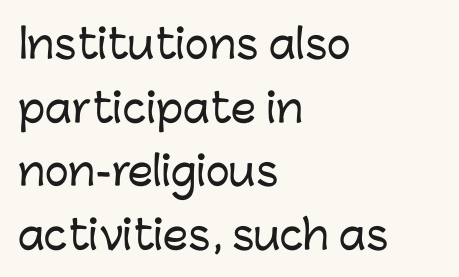
Q: Is the text italic (slanted)? A: No, it is upright.
Q: Is the typeface a serif or a sans-serif typeface? A: Sans-serif.
Q: Is the text underlined? A: No.
Q: How is the paragraph aligned? A: Left-aligned.
Q: Is the spacing between letters normal or unusually wide? A: Normal.
Q: Is the spacing between lines tight, normal or loose? A: Normal.
Q: Width (condensed, normal, or wide)? A: Normal.
Q: Stroke contrast? A: Low.
Q: x-height? A: Medium.
Q: Monospaced? A: No.
